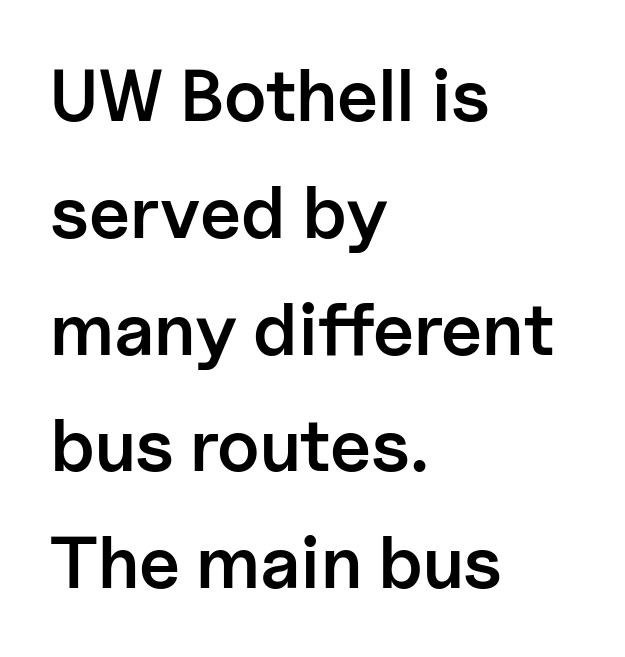
The leading is moderate, giving the passage an even texture. The letters sit at their default tracking, neither squeezed nor spread. Notice how the passage keeps a crisp vertical edge on the left only. Beneath every word, the page is bare. In terms of letterform style, serifs are entirely absent. The letters stand straight up with perfectly vertical stems.
